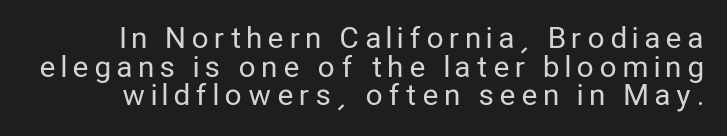
The image shows 29 px regular-weight, condensed sans-serif type, upright; set tight line spacing (0.99x), unusually wide letter spacing (+0.24 em), not underlined; low stroke contrast and a medium x-height.
